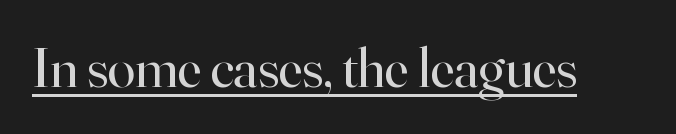
Q: Is the text bold? A: No.
Q: Is the text italic (slanted)? A: No, it is upright.
Q: Is the typeface a serif or a sans-serif typeface? A: Serif.
Q: Is the text underlined? A: Yes.
Q: Is the spacing between letters normal or unusually wide? A: Normal.
Q: Width (condensed, normal, or wide)? A: Normal.
Q: Stroke contrast? A: High.
Q: x-height? A: Small.
Q: Monospaced? A: No.
